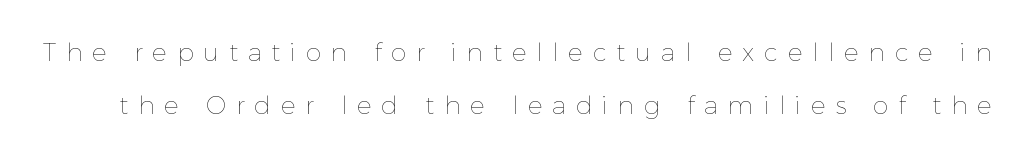
Baseline-to-baseline distance is far greater than the letter height. The typesetting does not lean heavy: it is not bold. Unlike italic type, these characters show no tilt at all. The string is rendered with underlining switched off.
